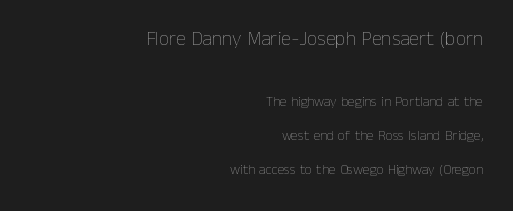
The more generous point size was reserved for the upper chunk. The zone under the glyphs is completely vacant. Is there any slant? The stems are plumb. Glyph-to-glyph distance matches everyday printed text. The letterforms sit at book weight or below.
